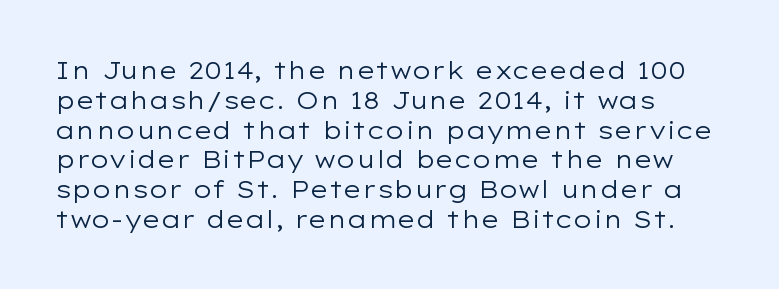
If you drew a line through each stem, it would be perfectly vertical. Tracking value appears to be zero — textbook default spacing. The rag falls on the right side of this text block. The face looks like a standard text weight, possibly lighter. The string is rendered with underlining switched off.
